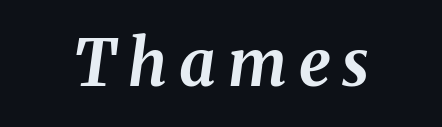
Q: Is the text bold? A: Yes.
Q: Is the text italic (slanted)? A: Yes, it leans right by about 8 degrees.
Q: Is the text underlined? A: No.
Q: How is the paragraph aligned? A: Centered.
Q: Width (condensed, normal, or wide)? A: Normal.
Q: Stroke contrast? A: Medium.
Q: x-height? A: Medium.
Q: Monospaced? A: No.
